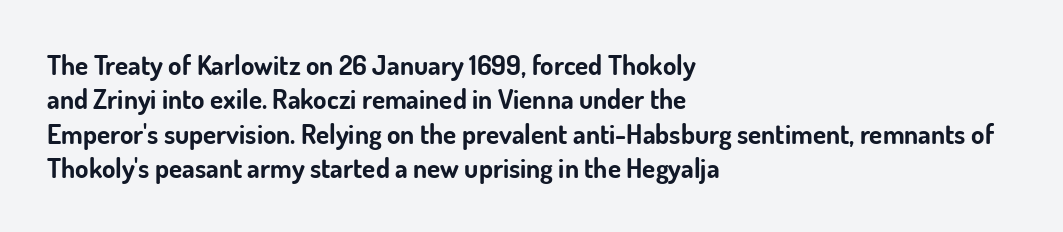
The image shows 27 px bold type, upright; set left-aligned, normal line spacing (1.27x), normal letter spacing, not underlined.
